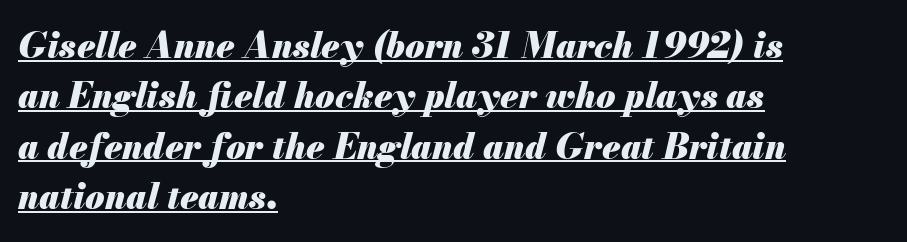
The image shows 35 px heavy type, italic (leaning right); set left-aligned, normal line spacing (1.44x), normal letter spacing, underlined; medium stroke contrast and a small x-height.
